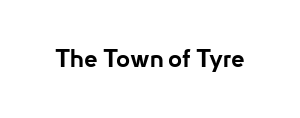
Q: Is the text bold? A: Yes.
Q: Is the text italic (slanted)? A: No, it is upright.
Q: Is the text underlined? A: No.
Q: Is the spacing between letters normal or unusually wide? A: Normal.
